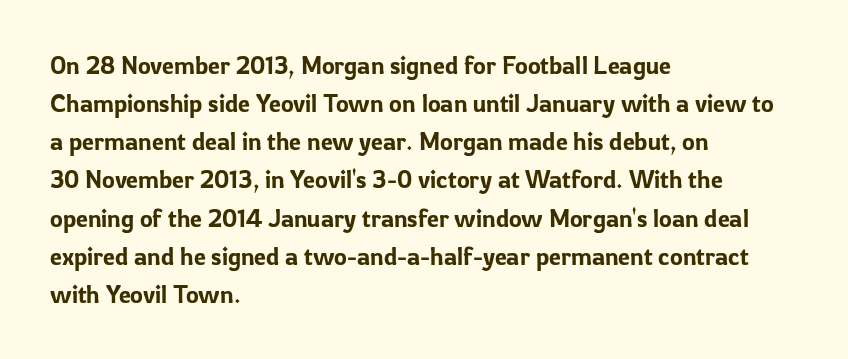
The image shows 24 px text type, upright; set left-aligned, normal line spacing (1.59x), normal letter spacing, not underlined.
